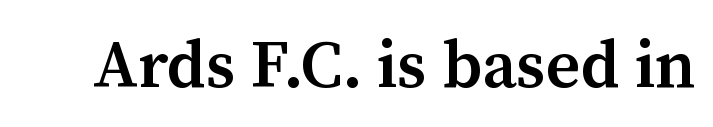
The image shows 67 px semibold serif type, upright; set normal letter spacing, not underlined; medium stroke contrast and a medium x-height.
